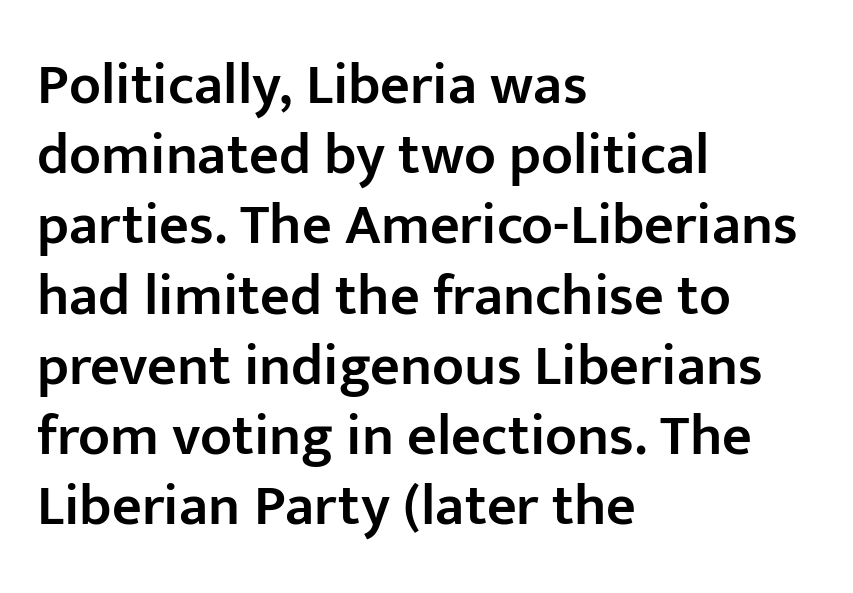
Q: Is the text bold? A: Semi-bold.
Q: Is the text italic (slanted)? A: No, it is upright.
Q: Is the typeface a serif or a sans-serif typeface? A: Sans-serif.
Q: Is the text underlined? A: No.
Q: How is the paragraph aligned? A: Left-aligned.
Q: Is the spacing between letters normal or unusually wide? A: Normal.
Q: Width (condensed, normal, or wide)? A: Normal.
Q: Stroke contrast? A: Low.
Q: x-height? A: Medium.
Q: Monospaced? A: No.
